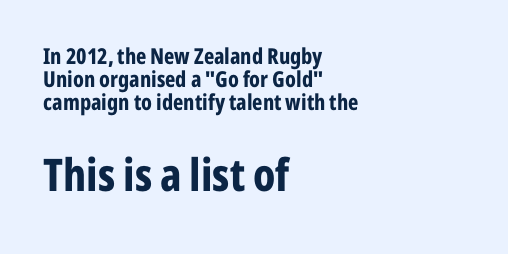
The image shows 45 px bold, condensed sans-serif type, upright; set left-aligned, tight line spacing (1.05x), normal letter spacing, not underlined; the second (bottom) block is 2.05x larger; low stroke contrast and a medium x-height.
